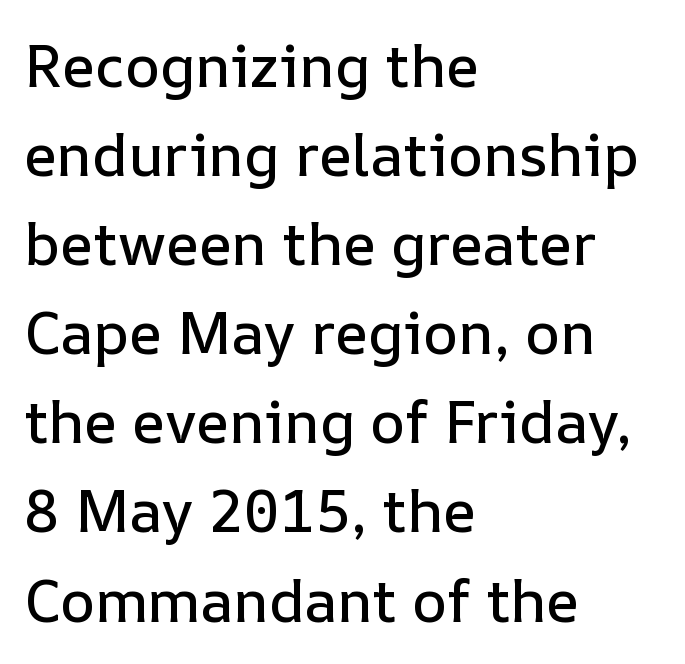
{"italic": "no", "width": "normal", "stroke_contrast": "low", "x_height": "medium", "monospaced": "no", "underline": "no", "align": "left", "line_spacing": "normal", "line_spacing_ratio": 1.51, "letter_spacing": "normal", "letter_spacing_em": 0.0, "glyph_px": 59}
